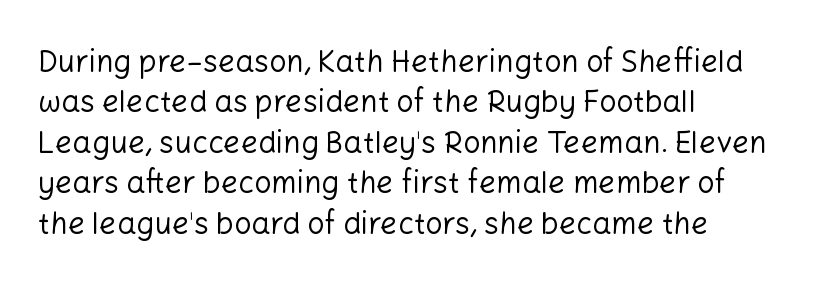
The characters display no serif detailing; their extremities are plain. In CSS terms this would be text-align: left. Ordinary non-slanted type is in use. A typesetter would call this proportional, since set widths differ per character.
